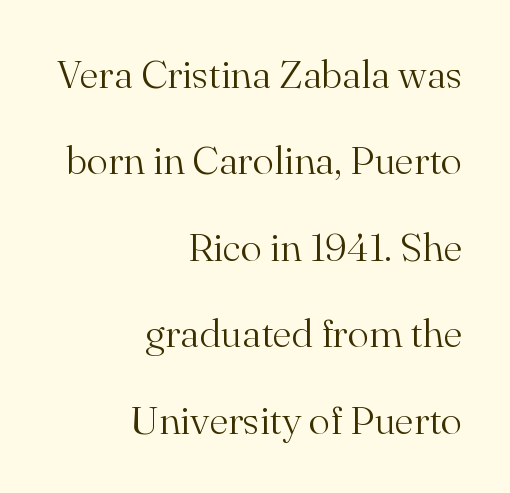
Q: Is the text bold? A: No.
Q: Is the text italic (slanted)? A: No, it is upright.
Q: Is the typeface a serif or a sans-serif typeface? A: Serif.
Q: Is the text underlined? A: No.
Q: How is the paragraph aligned? A: Right-aligned.
Q: Is the spacing between letters normal or unusually wide? A: Normal.
Q: Is the spacing between lines tight, normal or loose? A: Loose.
Q: Width (condensed, normal, or wide)? A: Normal.
Q: Stroke contrast? A: Medium.
Q: x-height? A: Small.
Q: Monospaced? A: No.
